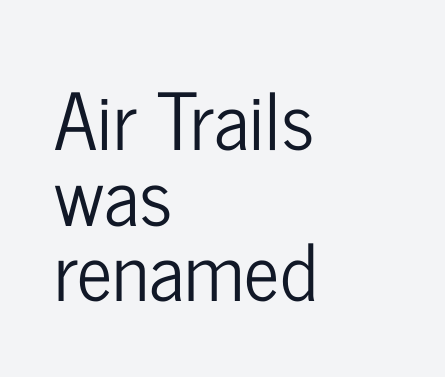
Q: Is the text italic (slanted)? A: No, it is upright.
Q: Is the typeface a serif or a sans-serif typeface? A: Sans-serif.
Q: Is the text underlined? A: No.
Q: How is the paragraph aligned? A: Left-aligned.
Q: Is the spacing between letters normal or unusually wide? A: Normal.
Q: Is the spacing between lines tight, normal or loose? A: Tight.
Q: Width (condensed, normal, or wide)? A: Condensed.
Q: Stroke contrast? A: Low.
Q: x-height? A: Medium.
Q: Monospaced? A: No.
